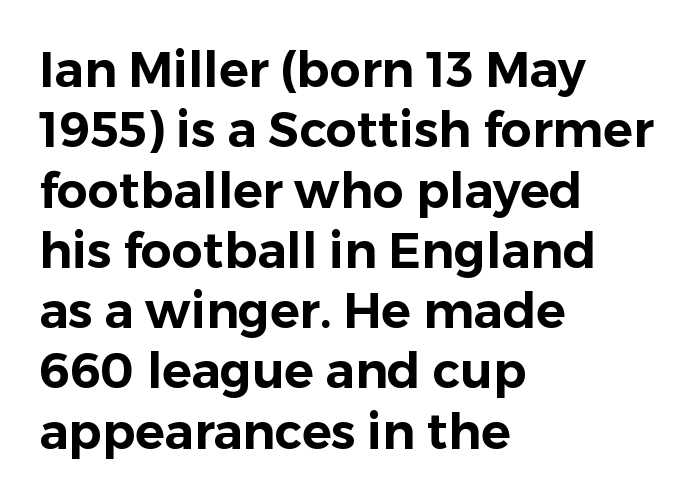
{"serif": "no", "italic": "no", "width": "normal", "stroke_contrast": "low", "x_height": "medium", "monospaced": "no", "underline": "no", "align": "left", "line_spacing_ratio": 1.23, "letter_spacing": "normal", "letter_spacing_em": 0.0, "glyph_px": 49}
